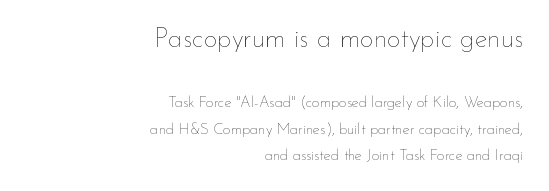
{"italic": "no", "bold": "no", "underline": "no", "align": "right", "line_spacing_ratio": 1.77, "letter_spacing": "normal", "letter_spacing_em": 0.0, "larger_block": "first", "size_ratio": 1.8, "glyph_px": 27}
